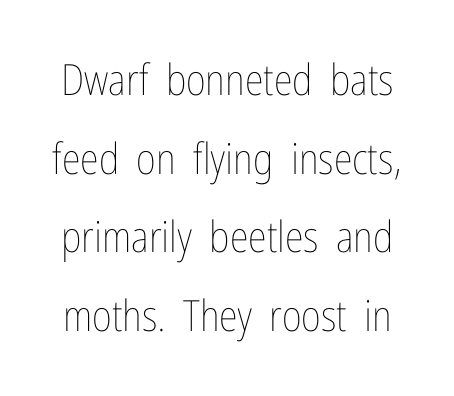
The image shows 43 px thin, condensed type, upright; set line spacing 1.83x, normal letter spacing, not underlined; low stroke contrast and a medium x-height.
